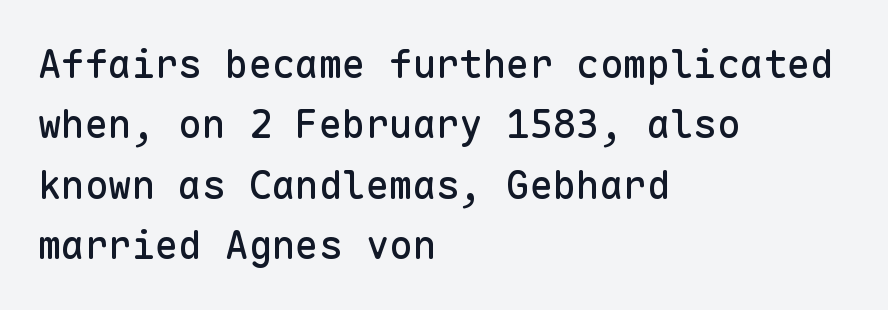
Interline gaps are of average width in this sample. Each line starts at the same left margin while the right side varies. Quick note: underline off. A typesetter would call this zero additional tracking. Every character sits straight up, as roman type does.
